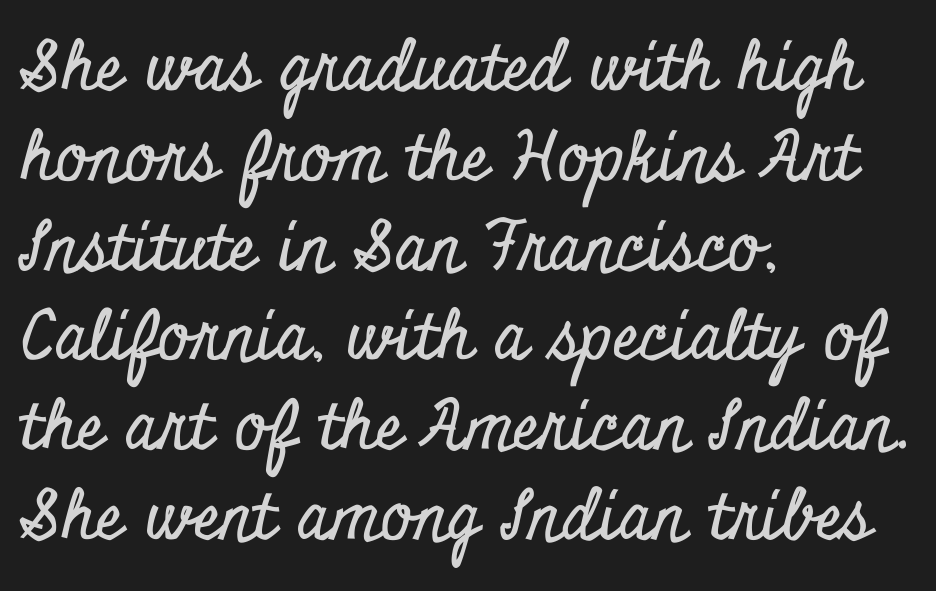
Q: Is the text italic (slanted)? A: Yes.
Q: Is the typeface a serif or a sans-serif typeface? A: Serif.
Q: Is the text underlined? A: No.
Q: How is the paragraph aligned? A: Left-aligned.
Q: Is the spacing between letters normal or unusually wide? A: Normal.
Q: Is the spacing between lines tight, normal or loose? A: Normal.
Q: Width (condensed, normal, or wide)? A: Condensed.
Q: Stroke contrast? A: Low.
Q: x-height? A: Small.
Q: Monospaced? A: No.
